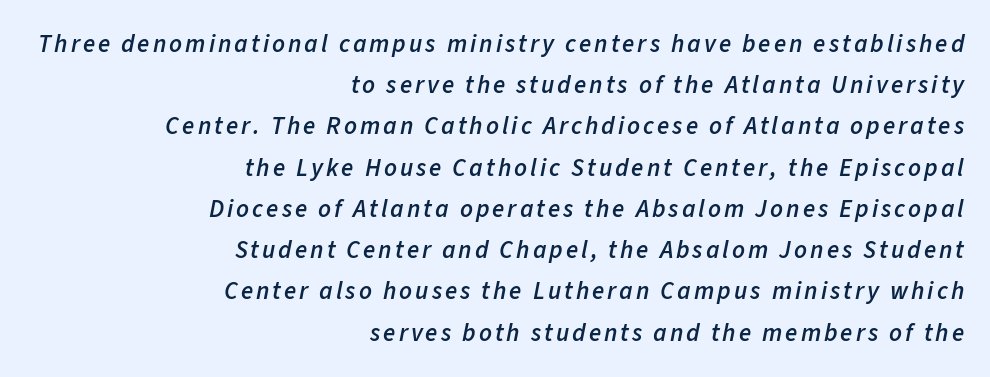
The image shows 25 px text type, italic (leaning right); set right-aligned, normal line spacing (1.65x), not underlined.
